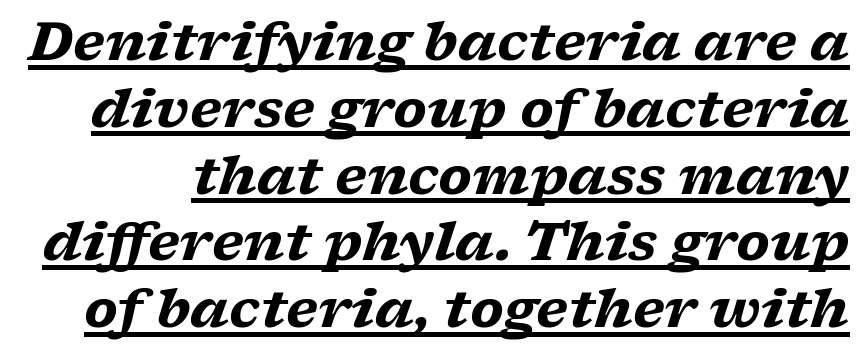
Q: Is the text bold? A: Yes.
Q: Is the text italic (slanted)? A: Yes, it leans right by about 17 degrees.
Q: Is the typeface a serif or a sans-serif typeface? A: Serif.
Q: Is the text underlined? A: Yes.
Q: Is the spacing between letters normal or unusually wide? A: Normal.
Q: Is the spacing between lines tight, normal or loose? A: Normal.
Q: Width (condensed, normal, or wide)? A: Wide.
Q: Stroke contrast? A: Low.
Q: x-height? A: Medium.
Q: Monospaced? A: No.
